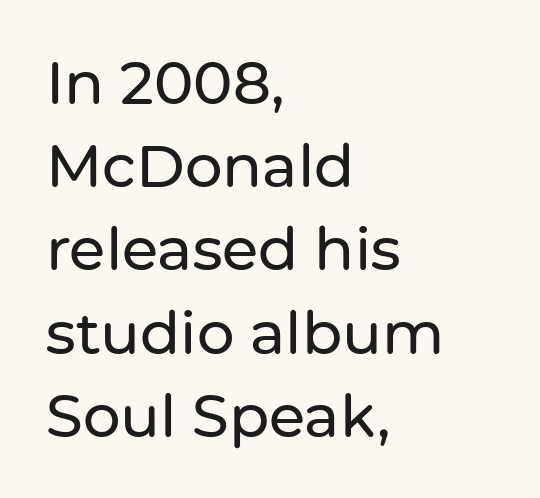
Vertical spacing — default. The type family on display is of the sans-serif kind. These lines stack with their left ends in a neat column. The face used here is proportionally spaced, like ordinary book or web type. Is there any slant? The stems are plumb. No extra tracking has been applied to these lines.
